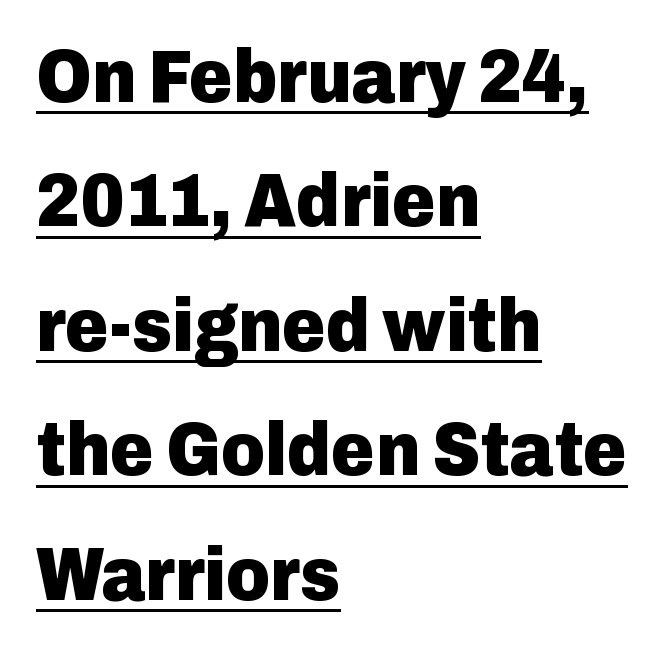
Q: Is the text bold? A: Yes.
Q: Is the text italic (slanted)? A: No, it is upright.
Q: Is the typeface a serif or a sans-serif typeface? A: Sans-serif.
Q: Is the text underlined? A: Yes.
Q: How is the paragraph aligned? A: Left-aligned.
Q: Is the spacing between letters normal or unusually wide? A: Normal.
Q: Is the spacing between lines tight, normal or loose? A: Normal.
Q: Width (condensed, normal, or wide)? A: Normal.
Q: Stroke contrast? A: Low.
Q: x-height? A: Medium.
Q: Monospaced? A: No.
